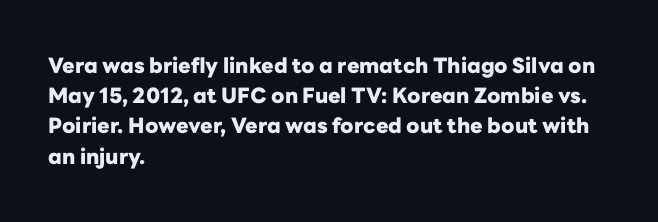
Q: Is the text bold? A: Yes.
Q: Is the text italic (slanted)? A: No, it is upright.
Q: Is the text underlined? A: No.
Q: How is the paragraph aligned? A: Left-aligned.
Q: Is the spacing between letters normal or unusually wide? A: Normal.
Q: Is the spacing between lines tight, normal or loose? A: Normal.
